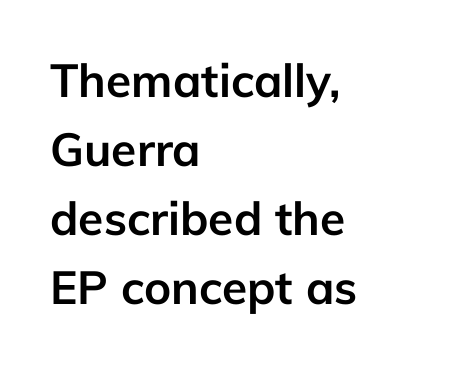
{"serif": "no", "italic": "no", "bold": "yes", "weight": "semibold", "width": "normal", "stroke_contrast": "low", "x_height": "medium", "monospaced": "no", "underline": "no", "align": "left", "line_spacing": "normal", "line_spacing_ratio": 1.5, "letter_spacing": "normal", "letter_spacing_em": 0.0, "glyph_px": 46}
